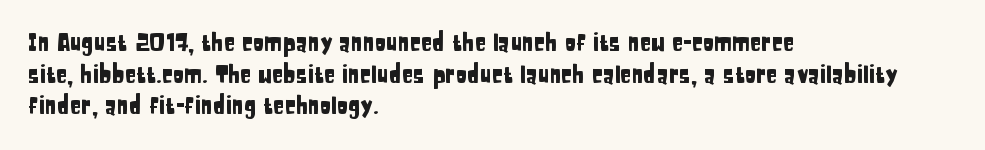
{"italic": "no", "underline": "no", "align": "left", "line_spacing": "normal", "line_spacing_ratio": 1.38, "letter_spacing": "normal", "letter_spacing_em": 0.0, "glyph_px": 23}
